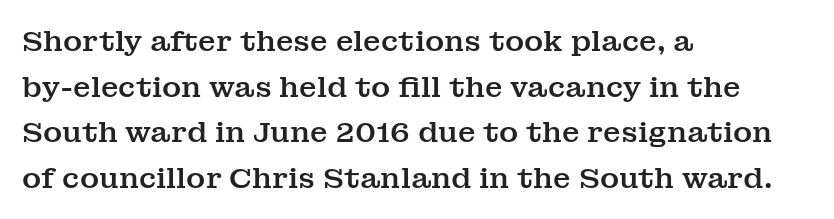
The image shows 29 px serif type, upright; set left-aligned, normal line spacing (1.57x), normal letter spacing, not underlined; medium stroke contrast and a medium x-height.
